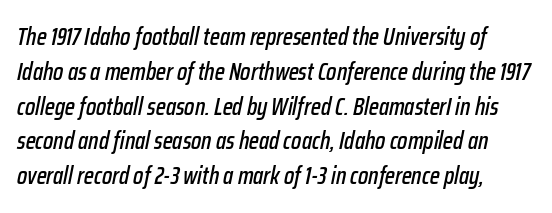
{"italic": "yes", "lean": "right", "slant_degrees": 12, "underline": "no", "line_spacing": "normal", "line_spacing_ratio": 1.45, "letter_spacing": "normal", "letter_spacing_em": 0.0, "glyph_px": 24}
